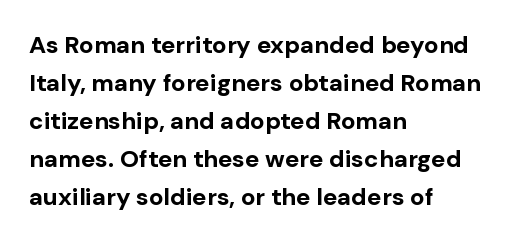
The image shows 24 px bold type, upright; set left-aligned, normal line spacing (1.58x), normal letter spacing, not underlined.
